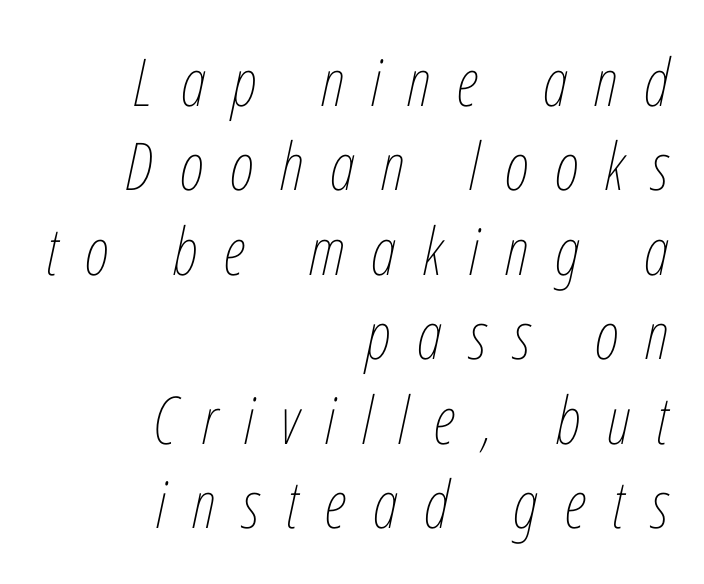
Q: Is the text bold? A: No.
Q: Is the text italic (slanted)? A: Yes, it leans right by about 12 degrees.
Q: Is the text underlined? A: No.
Q: How is the paragraph aligned? A: Right-aligned.
Q: Is the spacing between letters normal or unusually wide? A: Unusually wide.
Q: Is the spacing between lines tight, normal or loose? A: Normal.
Q: Width (condensed, normal, or wide)? A: Condensed.
Q: Stroke contrast? A: Low.
Q: x-height? A: Medium.
Q: Monospaced? A: No.
